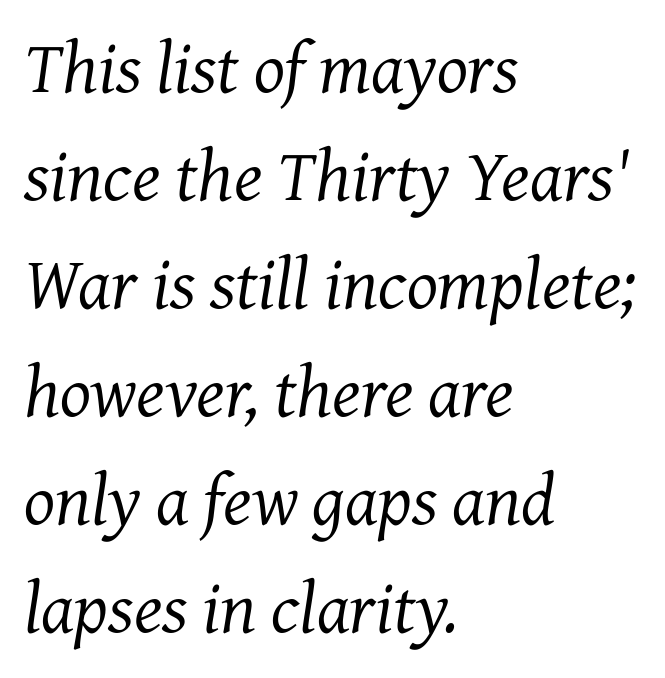
The image shows 73 px regular-weight serif type, italic (leaning right); set left-aligned, normal line spacing (1.48x), normal letter spacing, not underlined; medium stroke contrast and a medium x-height.
